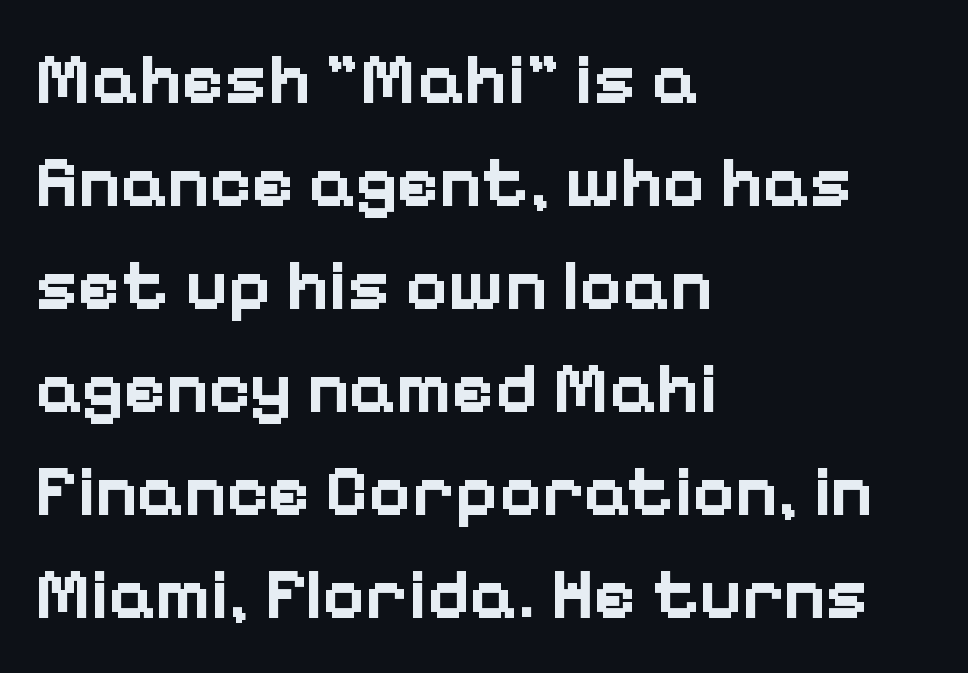
Q: Is the text bold? A: Yes.
Q: Is the text italic (slanted)? A: No, it is upright.
Q: Is the typeface a serif or a sans-serif typeface? A: Sans-serif.
Q: Is the text underlined? A: No.
Q: How is the paragraph aligned? A: Left-aligned.
Q: Is the spacing between letters normal or unusually wide? A: Normal.
Q: Is the spacing between lines tight, normal or loose? A: Normal.
Q: Width (condensed, normal, or wide)? A: Normal.
Q: Stroke contrast? A: Low.
Q: x-height? A: Medium.
Q: Monospaced? A: No.
